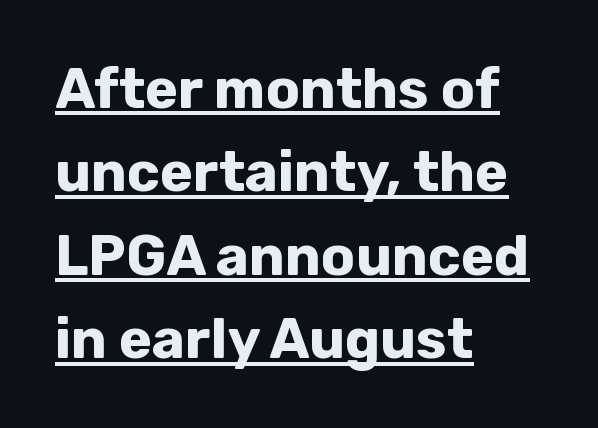
{"serif": "no", "italic": "no", "bold": "yes", "weight": "bold", "width": "normal", "stroke_contrast": "low", "x_height": "medium", "monospaced": "no", "underline": "yes", "align": "left", "line_spacing": "normal", "line_spacing_ratio": 1.49, "letter_spacing": "normal", "letter_spacing_em": 0.0, "glyph_px": 56}
